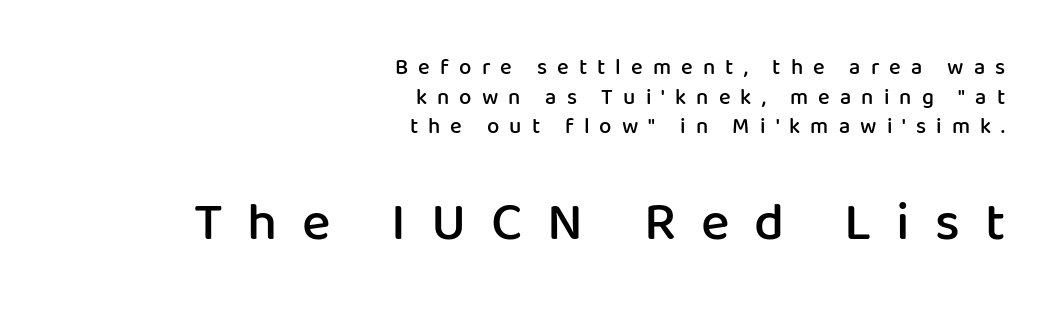
Right-aligned paragraph, ragged on the left. Small over large — that's the arrangement of the two blocks here. Varying glyph widths throughout — classic text-font behaviour. What weight is shown? A semibold, between regular and bold.
